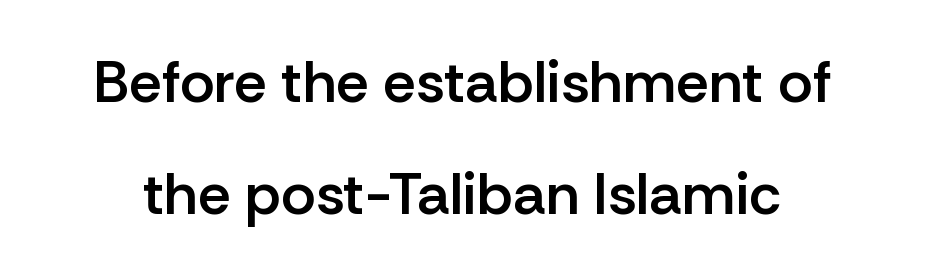
Nothing unusual about the tracking: characters are spaced as the font intends. Only glyphs here, with clear space below each row. Widely set lines give the paragraph a tall, airy silhouette. Emphasis by weight is partial: semibold. Typographically, this falls in the sans-serif category.
